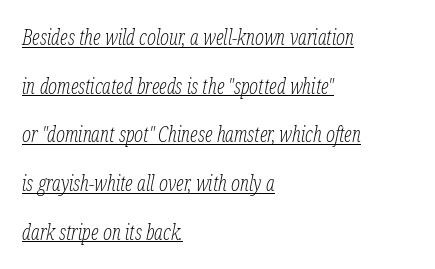
The image shows 21 px text type, italic (leaning right); set left-aligned, loose line spacing (2.32x), normal letter spacing, underlined.
